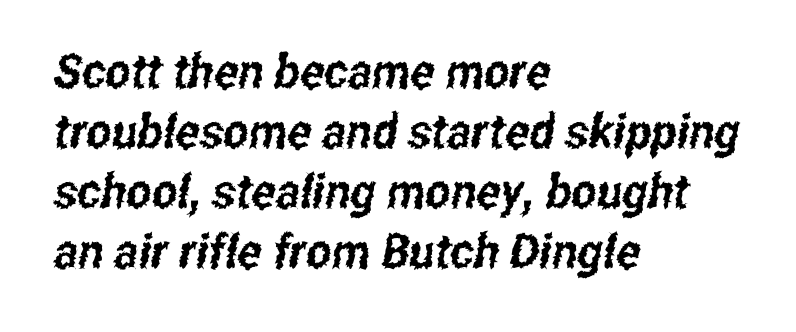
Q: Is the typeface a serif or a sans-serif typeface? A: Sans-serif.
Q: Is the text underlined? A: No.
Q: How is the paragraph aligned? A: Left-aligned.
Q: Is the spacing between letters normal or unusually wide? A: Normal.
Q: Is the spacing between lines tight, normal or loose? A: Normal.
Q: Width (condensed, normal, or wide)? A: Condensed.
Q: Stroke contrast? A: Low.
Q: x-height? A: Medium.
Q: Monospaced? A: No.
